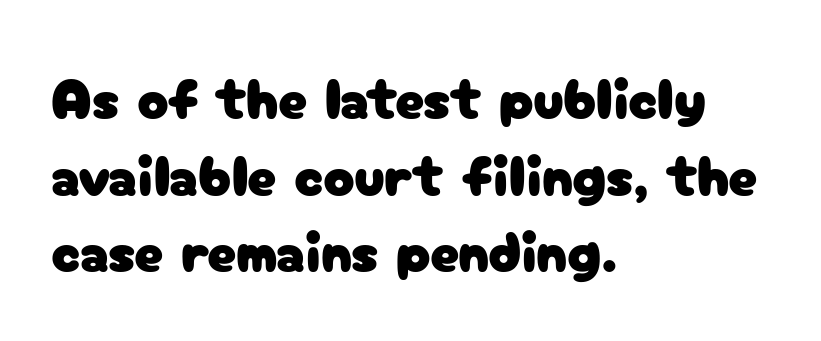
The image shows 58 px sans-serif type, upright; set left-aligned, normal line spacing (1.32x), normal letter spacing, not underlined; low stroke contrast and a medium x-height.
